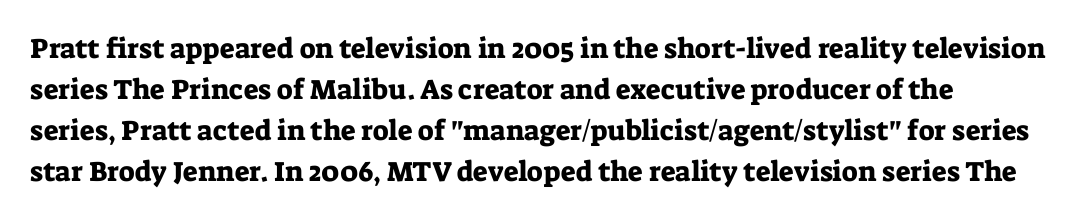
Q: Is the text italic (slanted)? A: No, it is upright.
Q: Is the typeface a serif or a sans-serif typeface? A: Serif.
Q: Is the text underlined? A: No.
Q: Is the spacing between letters normal or unusually wide? A: Normal.
Q: Is the spacing between lines tight, normal or loose? A: Normal.
Q: Width (condensed, normal, or wide)? A: Normal.
Q: Stroke contrast? A: Low.
Q: x-height? A: Medium.
Q: Monospaced? A: No.
